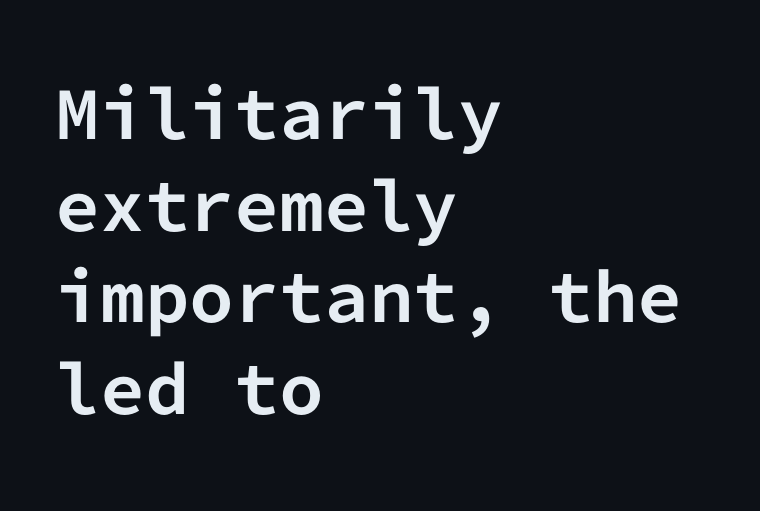
Leftover space on each line is placed entirely after the last word. Compared with typical paragraphs, the rows here are spaced about the same. Students, this is bold: see how much ink each stroke carries. The area under the type is left untouched. Each letter, wide or thin by design, is forced into the same width here. Unlike italic type, these characters show no tilt at all.
